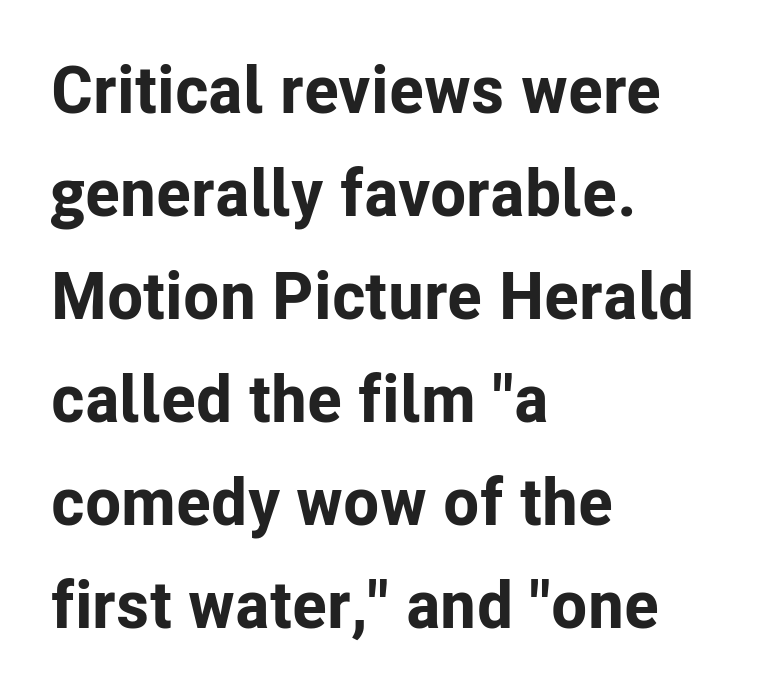
Q: Is the text bold? A: Yes.
Q: Is the text italic (slanted)? A: No, it is upright.
Q: Is the typeface a serif or a sans-serif typeface? A: Sans-serif.
Q: Is the text underlined? A: No.
Q: How is the paragraph aligned? A: Left-aligned.
Q: Is the spacing between letters normal or unusually wide? A: Normal.
Q: Is the spacing between lines tight, normal or loose? A: Normal.
Q: Width (condensed, normal, or wide)? A: Normal.
Q: Stroke contrast? A: Low.
Q: x-height? A: Medium.
Q: Monospaced? A: No.
